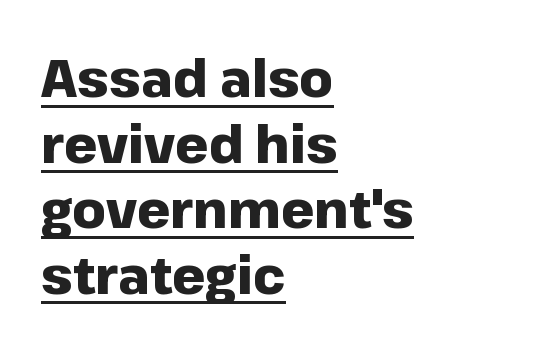
The image shows 52 px heavy sans-serif type, upright; set left-aligned, normal line spacing (1.26x), normal letter spacing, underlined; low stroke contrast and a medium x-height.
